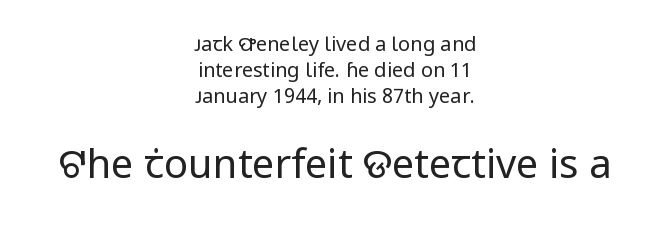
Q: Is the text bold? A: No.
Q: Is the text italic (slanted)? A: No, it is upright.
Q: Is the typeface a serif or a sans-serif typeface? A: Sans-serif.
Q: Is the text underlined? A: No.
Q: How is the paragraph aligned? A: Centered.
Q: Is the spacing between letters normal or unusually wide? A: Normal.
Q: Is the spacing between lines tight, normal or loose? A: Normal.
Q: Which block of text is set in a larger size, the first (top) or the second (bottom)? A: The second (bottom) one.
Q: Width (condensed, normal, or wide)? A: Normal.
Q: Stroke contrast? A: Low.
Q: x-height? A: Medium.
Q: Monospaced? A: No.
